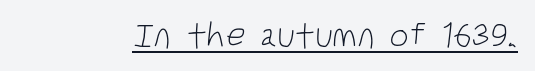
The image shows 34 px light, condensed sans-serif type; set normal letter spacing, underlined; low stroke contrast and a large x-height.
